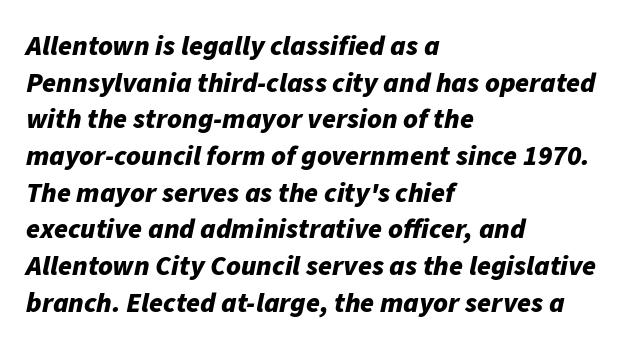
This is oblique type, the kind used for emphasis or titles. The line texture is even and compact thanks to regular tracking. Check under the words: just untouched page. These lines sit exactly where default settings would place them.
